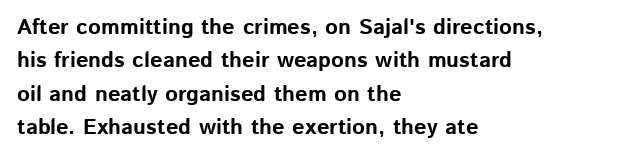
The strip under each line holds only bare page. Between one letter and the next there's only the usual sliver of space. Is there any slant? The stems are plumb. Plenty of ink on the page — the face is bold. Leading matches the norm, producing a regular column.
